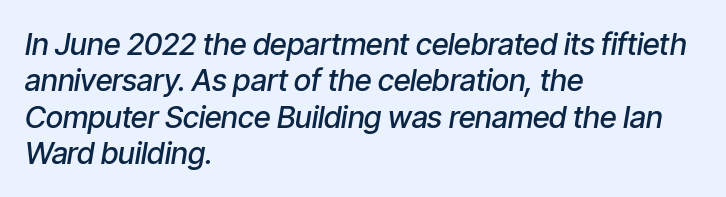
Q: Is the text bold? A: Semi-bold.
Q: Is the text italic (slanted)? A: Yes, it leans right by about 9 degrees.
Q: Is the text underlined? A: No.
Q: How is the paragraph aligned? A: Left-aligned.
Q: Is the spacing between letters normal or unusually wide? A: Normal.
Q: Width (condensed, normal, or wide)? A: Condensed.
Q: Stroke contrast? A: Low.
Q: x-height? A: Medium.
Q: Monospaced? A: No.
